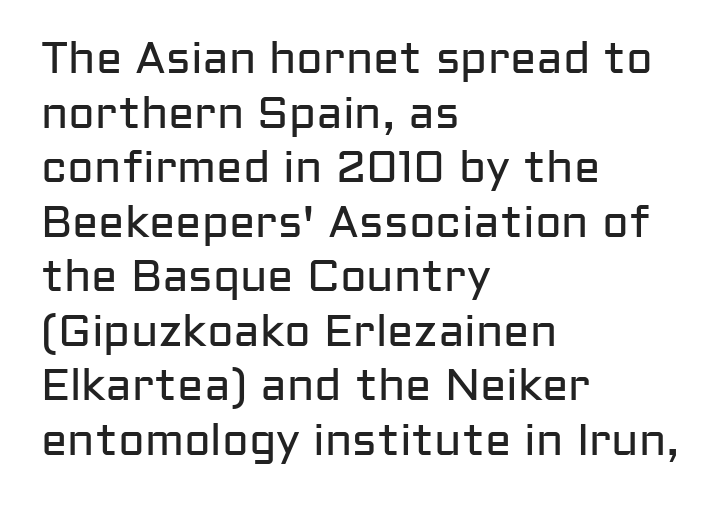
{"serif": "no", "italic": "no", "bold": "no", "weight": "regular", "width": "normal", "stroke_contrast": "low", "x_height": "medium", "monospaced": "no", "underline": "no", "align": "left", "line_spacing_ratio": 1.24, "letter_spacing": "normal", "letter_spacing_em": 0.0, "glyph_px": 44}
